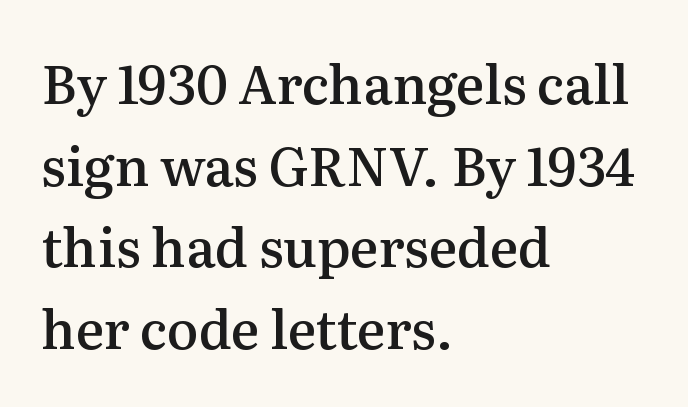
Q: Is the text bold? A: Semi-bold.
Q: Is the text italic (slanted)? A: No, it is upright.
Q: Is the typeface a serif or a sans-serif typeface? A: Serif.
Q: Is the text underlined? A: No.
Q: How is the paragraph aligned? A: Left-aligned.
Q: Is the spacing between letters normal or unusually wide? A: Normal.
Q: Is the spacing between lines tight, normal or loose? A: Normal.
Q: Width (condensed, normal, or wide)? A: Normal.
Q: Stroke contrast? A: Medium.
Q: x-height? A: Medium.
Q: Monospaced? A: No.
